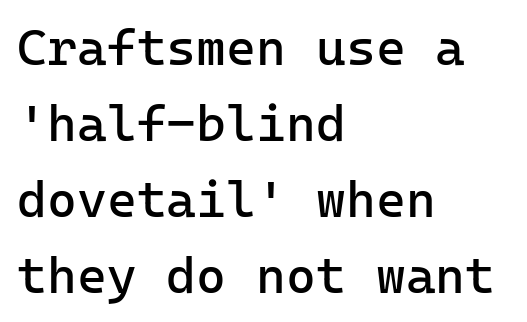
Q: Is the text bold? A: No.
Q: Is the text italic (slanted)? A: No, it is upright.
Q: Is the typeface a serif or a sans-serif typeface? A: Sans-serif.
Q: Is the text underlined? A: No.
Q: How is the paragraph aligned? A: Left-aligned.
Q: Is the spacing between letters normal or unusually wide? A: Normal.
Q: Is the spacing between lines tight, normal or loose? A: Normal.
Q: Width (condensed, normal, or wide)? A: Normal.
Q: Stroke contrast? A: Low.
Q: x-height? A: Medium.
Q: Monospaced? A: Yes.
